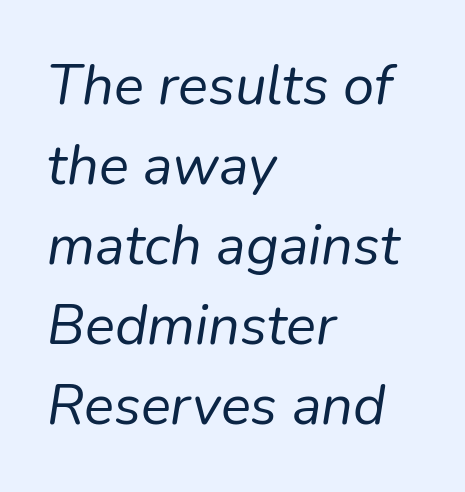
{"italic": "yes", "lean": "right", "slant_degrees": 9, "bold": "no", "weight": "regular", "width": "normal", "stroke_contrast": "low", "x_height": "medium", "monospaced": "no", "underline": "no", "align": "left", "line_spacing": "normal", "line_spacing_ratio": 1.43, "letter_spacing": "normal", "letter_spacing_em": 0.0, "glyph_px": 56}
